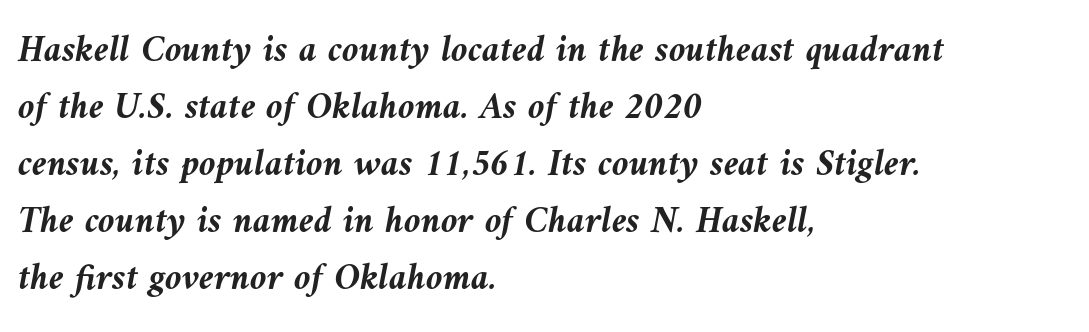
An italicized treatment has been applied to the whole sample. Each glyph is drawn with heavy, bold strokes. Is the letter spacing exaggerated? No — it looks like the ordinary default. Just letters on the line, the space beneath them empty. The letters advance in unequal steps, a hallmark of proportional type.
